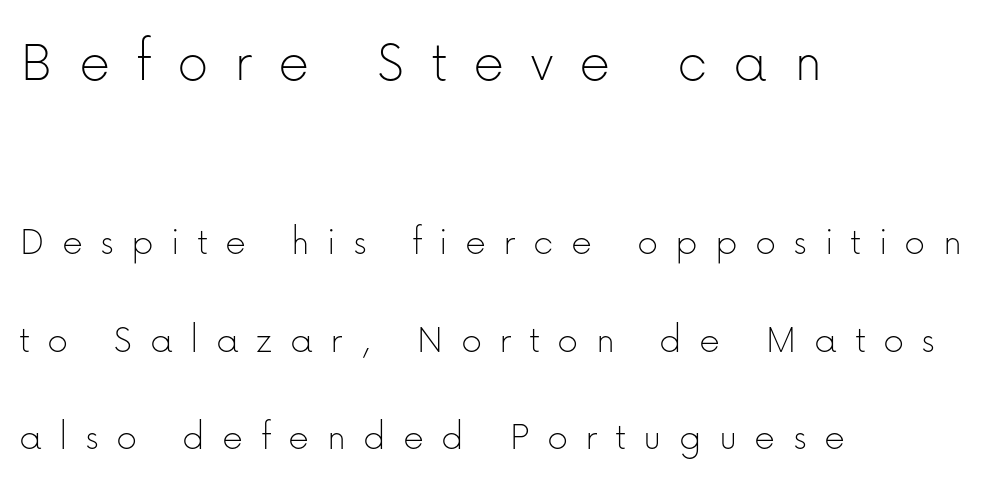
{"serif": "no", "italic": "no", "bold": "no", "weight": "thin", "width": "normal", "stroke_contrast": "low", "x_height": "medium", "monospaced": "no", "underline": "no", "align": "left", "line_spacing": "loose", "line_spacing_ratio": 2.38, "letter_spacing": "wide", "letter_spacing_em": 0.42, "larger_block": "first", "size_ratio": 1.49, "glyph_px": 61}
